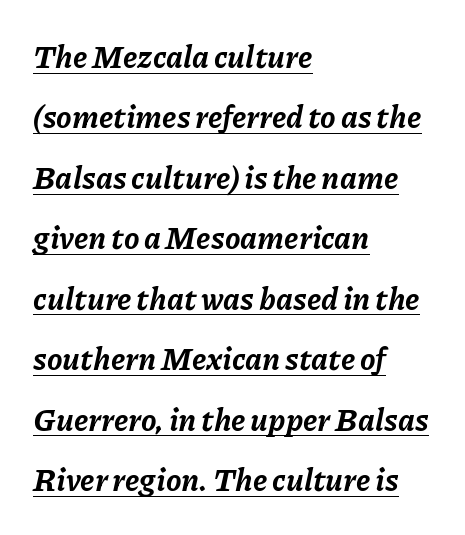
{"italic": "yes", "lean": "right", "slant_degrees": 11, "bold": "yes", "weight": "bold", "width": "normal", "stroke_contrast": "low", "x_height": "medium", "monospaced": "no", "underline": "yes", "align": "left", "line_spacing": "loose", "line_spacing_ratio": 1.95, "letter_spacing": "normal", "letter_spacing_em": 0.0, "glyph_px": 31}
